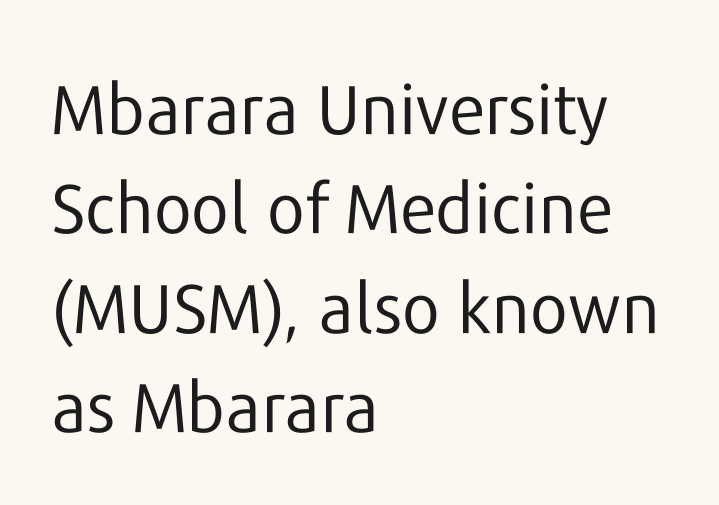
The zone under the glyphs is completely vacant. A quiet, ordinary-to-light weight characterises the typeface. The lines are quadded left. How are the letters spaced? Ordinarily, with no added tracking.
